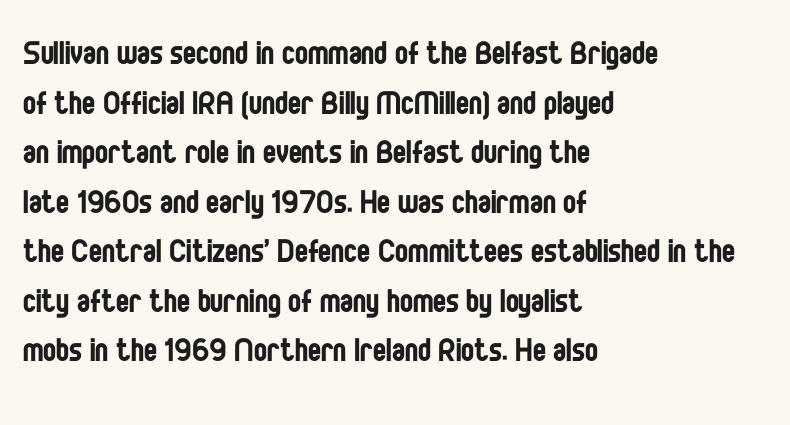
{"serif": "no", "italic": "no", "bold": "no", "weight": "regular", "width": "condensed", "stroke_contrast": "low", "x_height": "large", "monospaced": "no", "underline": "no", "align": "left", "line_spacing": "normal", "line_spacing_ratio": 1.27, "letter_spacing": "normal", "letter_spacing_em": 0.0, "glyph_px": 39}
